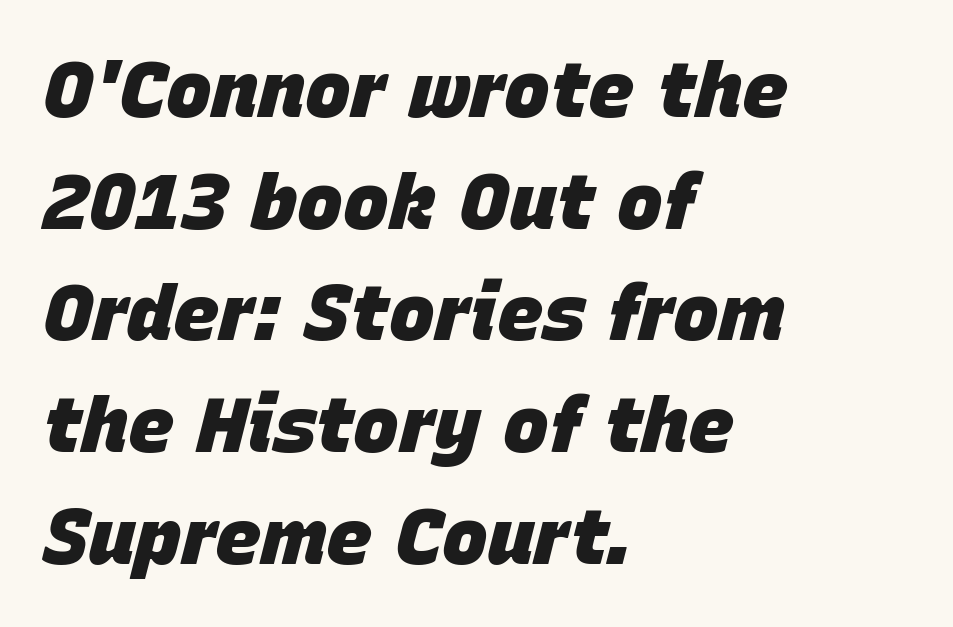
The image shows 77 px heavy type, italic (leaning right); set left-aligned, normal line spacing (1.45x), normal letter spacing, not underlined; low stroke contrast and a large x-height.
